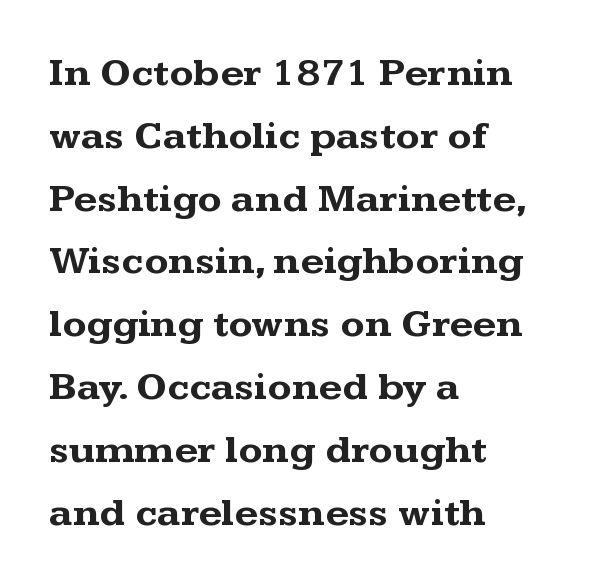
Q: Is the text bold? A: Yes.
Q: Is the text italic (slanted)? A: No, it is upright.
Q: Is the typeface a serif or a sans-serif typeface? A: Serif.
Q: Is the text underlined? A: No.
Q: How is the paragraph aligned? A: Left-aligned.
Q: Is the spacing between letters normal or unusually wide? A: Normal.
Q: Is the spacing between lines tight, normal or loose? A: Normal.
Q: Width (condensed, normal, or wide)? A: Wide.
Q: Stroke contrast? A: Medium.
Q: x-height? A: Medium.
Q: Monospaced? A: No.
